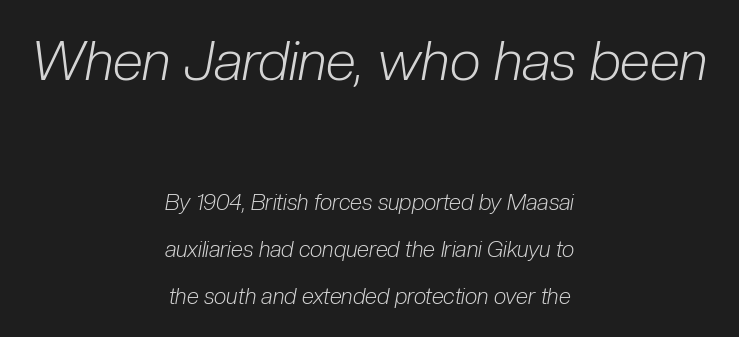
{"italic": "yes", "lean": "right", "slant_degrees": 10, "bold": "no", "weight": "light", "width": "condensed", "stroke_contrast": "low", "x_height": "medium", "monospaced": "no", "underline": "no", "align": "center", "line_spacing": "loose", "line_spacing_ratio": 2.14, "letter_spacing": "normal", "letter_spacing_em": 0.0, "larger_block": "first", "size_ratio": 2.5, "glyph_px": 55}
